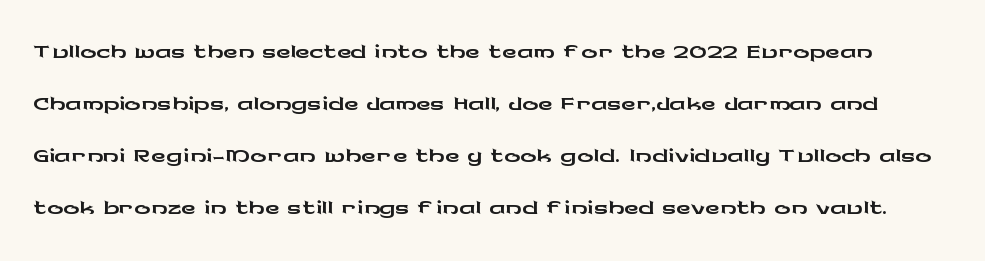
The image shows 40 px wide sans-serif type, upright; set normal line spacing (1.3x), normal letter spacing, not underlined; low stroke contrast and a medium x-height.
